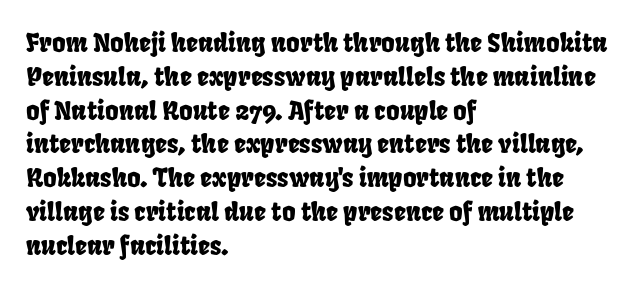
{"underline": "no", "align": "left", "line_spacing": "normal", "line_spacing_ratio": 1.3, "letter_spacing": "normal", "letter_spacing_em": 0.0, "glyph_px": 26}
